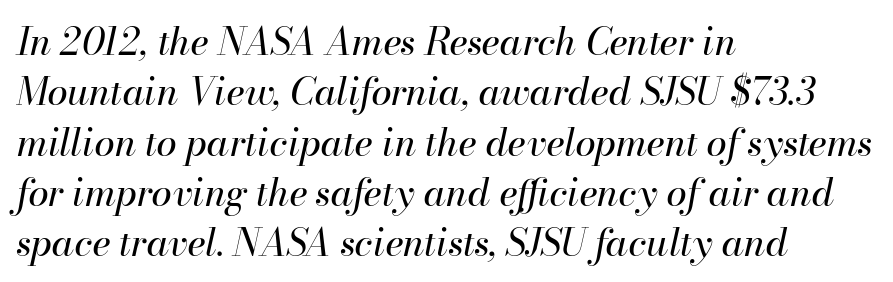
The image shows 37 px regular-weight type, italic (leaning right); set left-aligned, normal line spacing (1.36x), normal letter spacing, not underlined; high stroke contrast and a small x-height.
